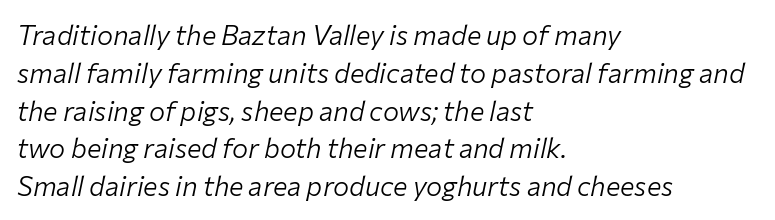
{"italic": "yes", "lean": "right", "slant_degrees": 12, "bold": "no", "underline": "no", "align": "left", "line_spacing": "normal", "line_spacing_ratio": 1.4, "letter_spacing": "normal", "letter_spacing_em": 0.0, "glyph_px": 27}
